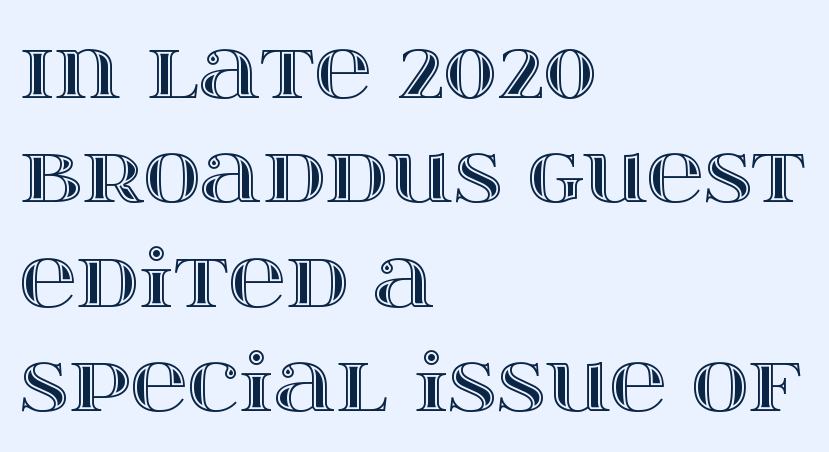
{"italic": "no", "width": "wide", "x_height": "large", "monospaced": "no", "underline": "no", "align": "left", "line_spacing": "normal", "line_spacing_ratio": 1.32, "letter_spacing": "normal", "letter_spacing_em": 0.0, "glyph_px": 79}
